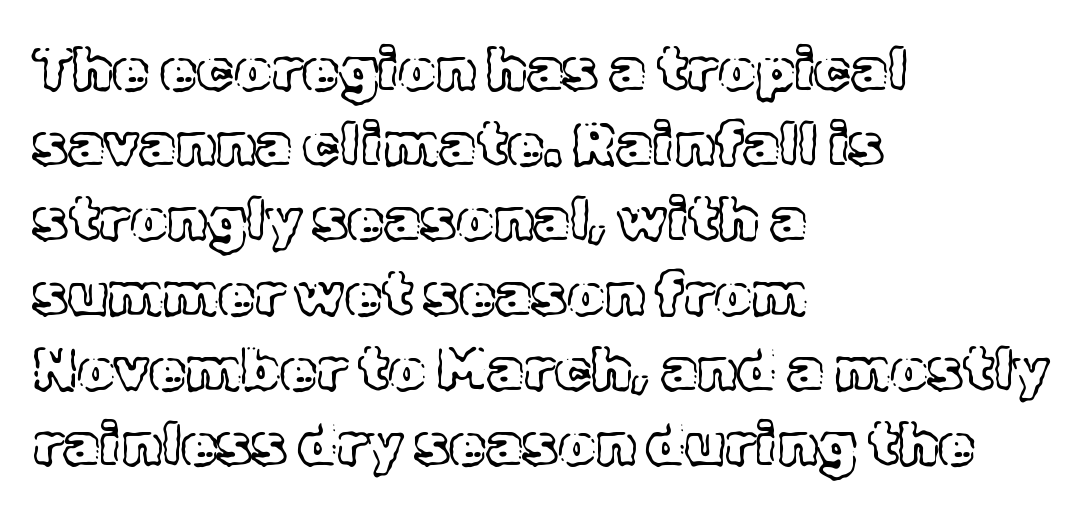
Whoever set this chose a conventional vertical rhythm. The rendering keeps characters at their native spacing. Left-aligned paragraph, ragged on the right. Proportional: the letters do not fall into vertical columns.
